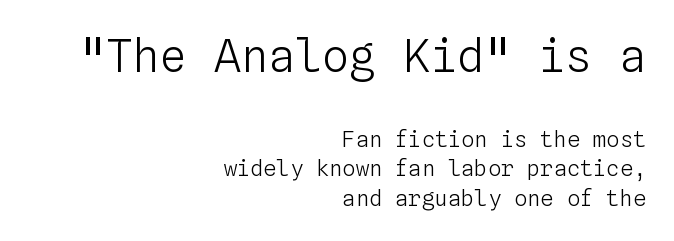
Q: Is the text bold? A: No.
Q: Is the text italic (slanted)? A: No, it is upright.
Q: Is the text underlined? A: No.
Q: How is the paragraph aligned? A: Right-aligned.
Q: Is the spacing between letters normal or unusually wide? A: Normal.
Q: Is the spacing between lines tight, normal or loose? A: Normal.
Q: Which block of text is set in a larger size, the first (top) or the second (bottom)? A: The first (top) one.
Q: Width (condensed, normal, or wide)? A: Normal.
Q: Stroke contrast? A: Low.
Q: x-height? A: Medium.
Q: Monospaced? A: Yes.
